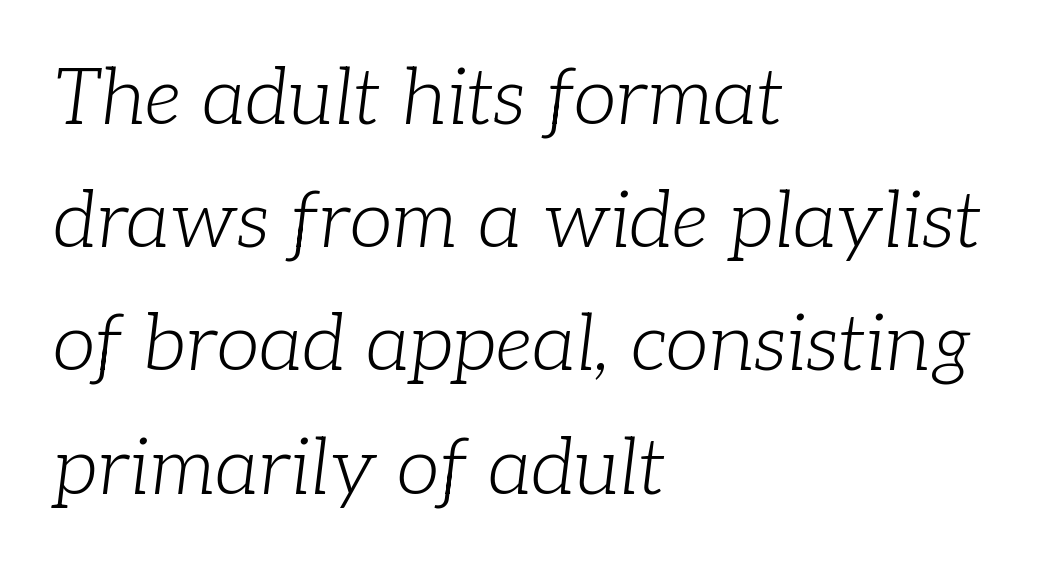
Spacing between characters is what you'd get straight out of the box. A clean baseline with only descenders dipping below it. There's an unmistakable incline to the writing here. The designer went with a serif here, giving each stem small feet. Teacher's note: observe the even left margin — that is flush-left alignment. Whoever set this chose a conventional vertical rhythm.
